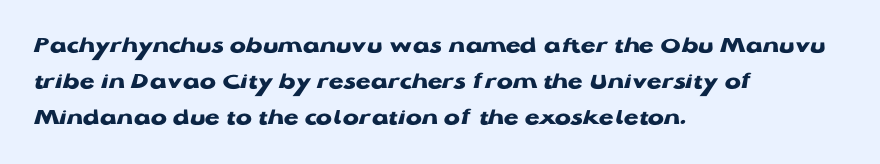
The image shows 24 px bold type, upright; set left-aligned, normal line spacing (1.49x), normal letter spacing, not underlined.
